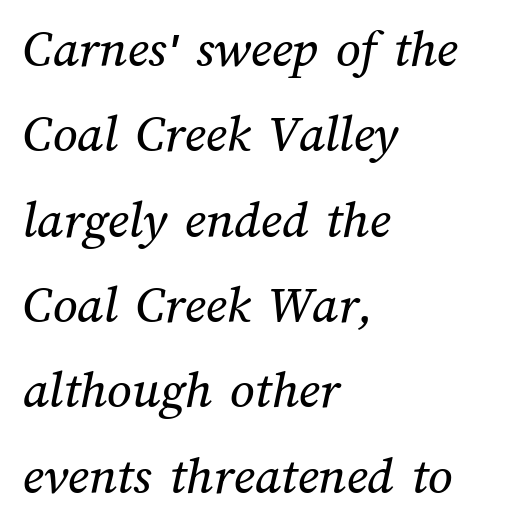
{"width": "normal", "stroke_contrast": "medium", "x_height": "medium", "monospaced": "no", "underline": "no", "align": "left", "line_spacing": "normal", "line_spacing_ratio": 1.58, "letter_spacing": "normal", "letter_spacing_em": 0.0, "glyph_px": 54}
